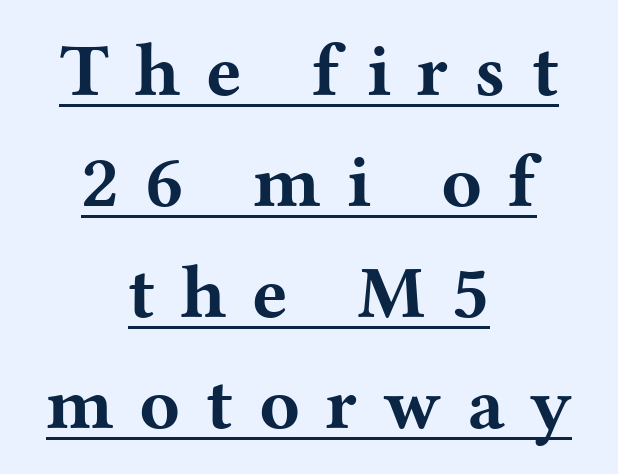
{"serif": "yes", "italic": "no", "bold": "yes", "weight": "bold", "width": "wide", "stroke_contrast": "medium", "x_height": "medium", "monospaced": "no", "underline": "yes", "align": "center", "line_spacing": "normal", "line_spacing_ratio": 1.48, "letter_spacing": "wide", "letter_spacing_em": 0.34, "glyph_px": 75}
